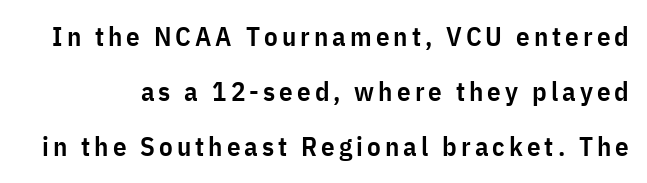
Check under the words: just untouched page. On the weight axis this lands at semibold, roughly 600. Is there much room between lines? Yes — plenty of vertical air separates them. Rendered with straight, roman letterforms.
